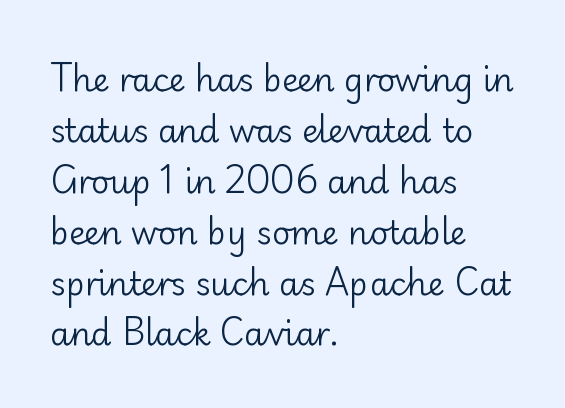
The rendering shows plain stroke endings on the letterforms — a sans-serif design. Just letters on the line, the space beneath them empty. Tracking value appears to be zero — textbook default spacing. The face used here is proportionally spaced, like ordinary book or web type. Interline gaps are of average width in this sample.
